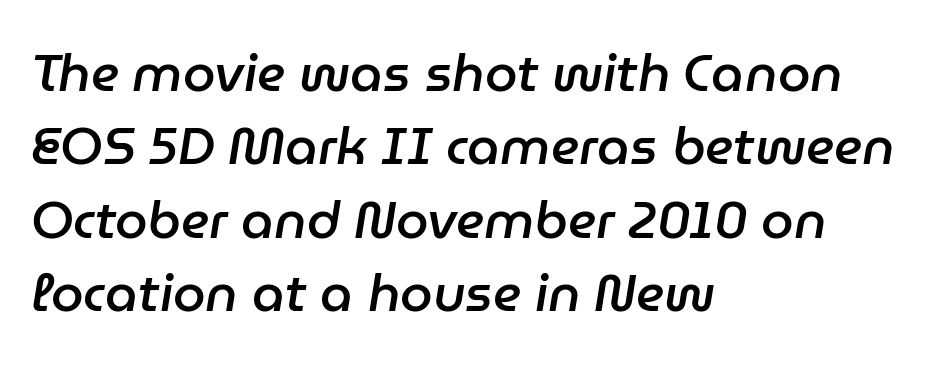
Emphasis-style slanted type is in use. Notice how descenders clear the ascenders below comfortably — that's standard leading. Every row of glyphs begins at an identical x-position on the left. On the weight axis this lands at semibold, roughly 600.
